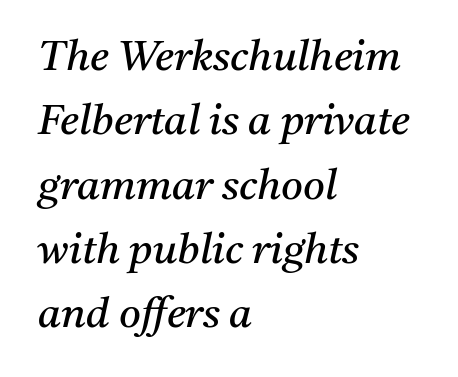
The image shows 42 px regular-weight serif type, italic (leaning right); set left-aligned, normal line spacing (1.53x), normal letter spacing, not underlined; medium stroke contrast and a medium x-height.
